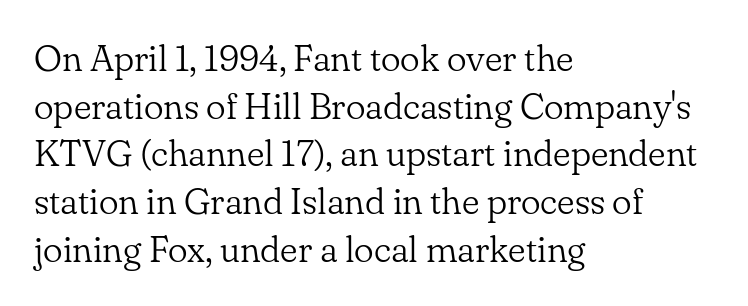
Q: Is the text bold? A: No.
Q: Is the text italic (slanted)? A: No, it is upright.
Q: Is the typeface a serif or a sans-serif typeface? A: Serif.
Q: Is the text underlined? A: No.
Q: How is the paragraph aligned? A: Left-aligned.
Q: Is the spacing between letters normal or unusually wide? A: Normal.
Q: Is the spacing between lines tight, normal or loose? A: Normal.
Q: Width (condensed, normal, or wide)? A: Normal.
Q: Stroke contrast? A: Low.
Q: x-height? A: Small.
Q: Monospaced? A: No.
